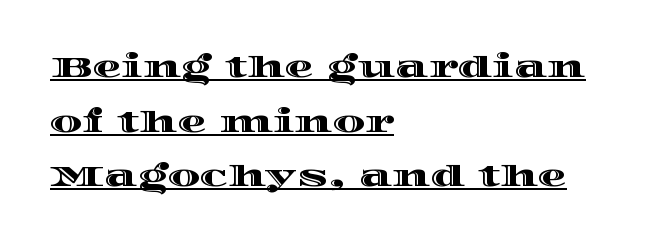
Q: Is the text italic (slanted)? A: No, it is upright.
Q: Is the text underlined? A: Yes.
Q: How is the paragraph aligned? A: Left-aligned.
Q: Is the spacing between letters normal or unusually wide? A: Normal.
Q: Width (condensed, normal, or wide)? A: Wide.
Q: x-height? A: Large.
Q: Monospaced? A: No.
